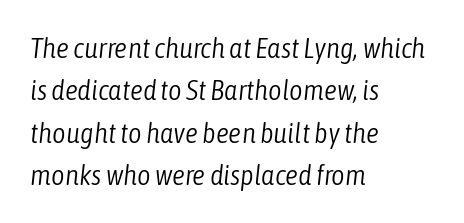
Q: Is the text bold? A: No.
Q: Is the text italic (slanted)? A: Yes, it leans right by about 6 degrees.
Q: Is the text underlined? A: No.
Q: How is the paragraph aligned? A: Left-aligned.
Q: Is the spacing between letters normal or unusually wide? A: Normal.
Q: Is the spacing between lines tight, normal or loose? A: Normal.
Q: Width (condensed, normal, or wide)? A: Condensed.
Q: Stroke contrast? A: Low.
Q: x-height? A: Medium.
Q: Monospaced? A: No.
